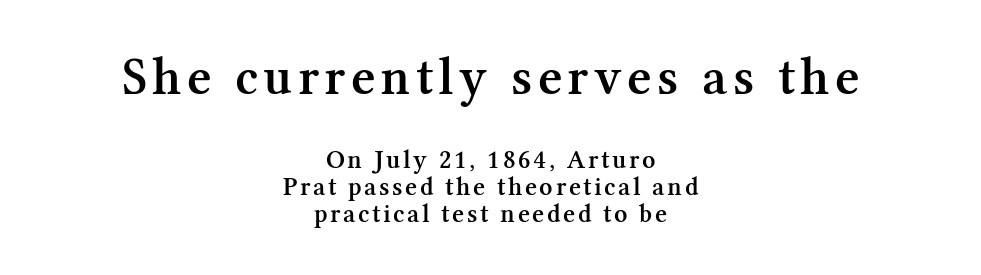
Q: Is the text bold? A: Semi-bold.
Q: Is the text italic (slanted)? A: No, it is upright.
Q: Is the typeface a serif or a sans-serif typeface? A: Serif.
Q: Is the text underlined? A: No.
Q: How is the paragraph aligned? A: Centered.
Q: Is the spacing between lines tight, normal or loose? A: Tight.
Q: Which block of text is set in a larger size, the first (top) or the second (bottom)? A: The first (top) one.
Q: Width (condensed, normal, or wide)? A: Normal.
Q: Stroke contrast? A: Medium.
Q: x-height? A: Medium.
Q: Monospaced? A: No.
